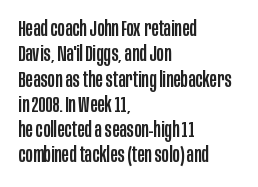
{"italic": "no", "underline": "no", "align": "left", "line_spacing": "tight", "line_spacing_ratio": 1.15, "letter_spacing": "normal", "letter_spacing_em": 0.0, "glyph_px": 22}
